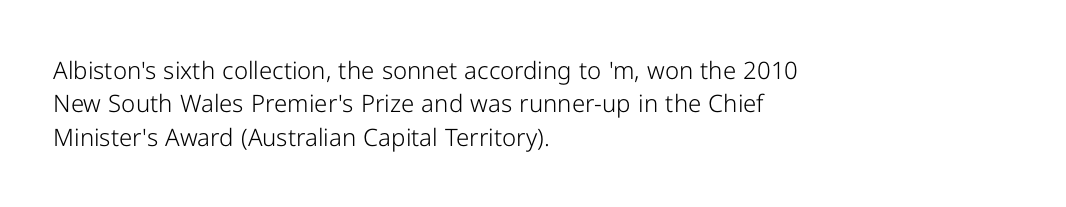
The image shows 24 px text type, upright; set left-aligned, normal line spacing (1.39x), normal letter spacing, not underlined.
